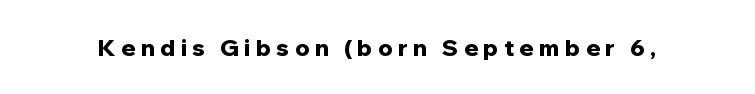
{"italic": "no", "bold": "yes", "underline": "no", "letter_spacing": "wide", "letter_spacing_em": 0.23, "glyph_px": 23}
